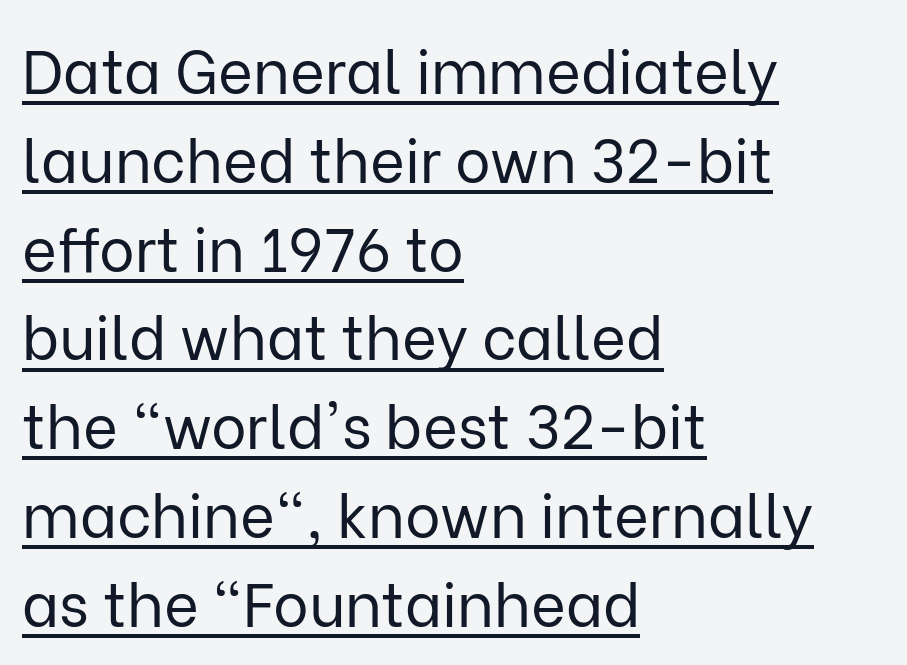
The image shows 60 px regular-weight sans-serif type, upright; set left-aligned, normal line spacing (1.48x), normal letter spacing, underlined; low stroke contrast and a medium x-height.
